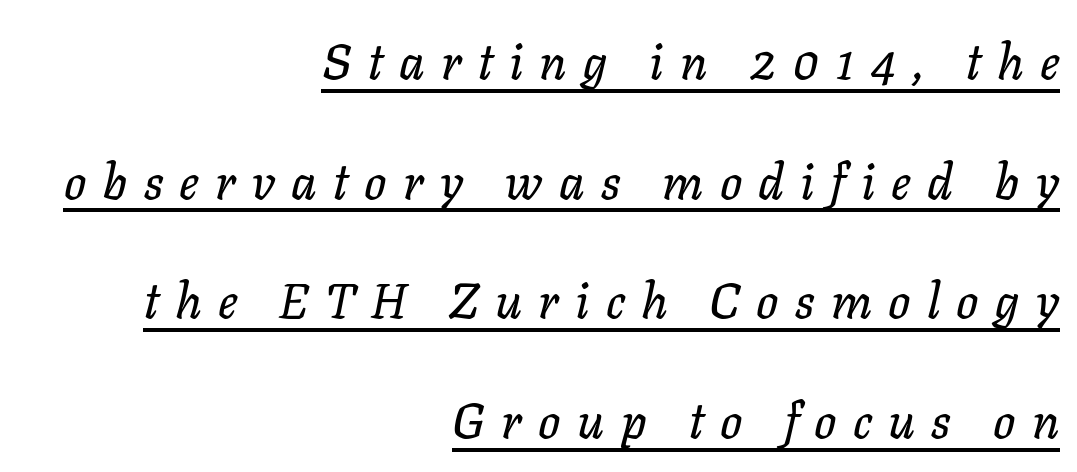
The text carries the slant typical of an italic or oblique font. The passage shown is typed in a proportional face where columns would drift. Honestly, the rows look like they've been pulled way apart. These lines stack with their right ends in a neat column. A continuous stroke trails under the words, as in a hyperlink.
